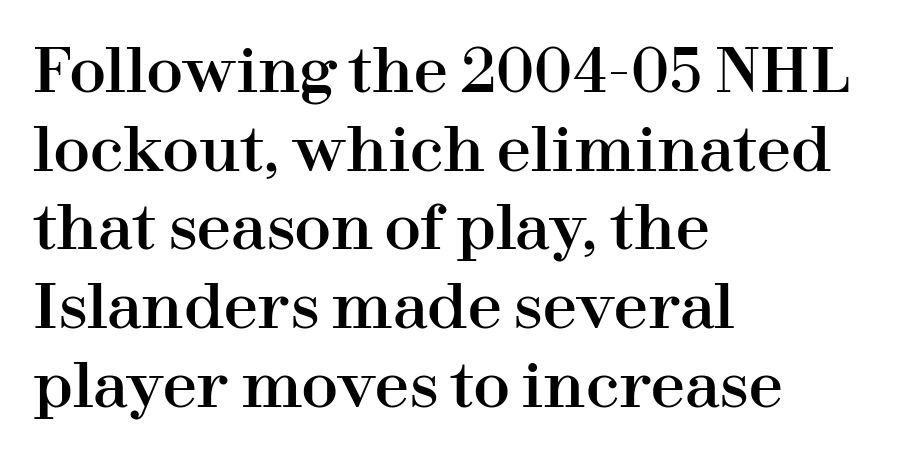
Q: Is the text italic (slanted)? A: No, it is upright.
Q: Is the typeface a serif or a sans-serif typeface? A: Serif.
Q: Is the text underlined? A: No.
Q: How is the paragraph aligned? A: Left-aligned.
Q: Is the spacing between letters normal or unusually wide? A: Normal.
Q: Is the spacing between lines tight, normal or loose? A: Normal.
Q: Width (condensed, normal, or wide)? A: Normal.
Q: Stroke contrast? A: High.
Q: x-height? A: Medium.
Q: Monospaced? A: No.
